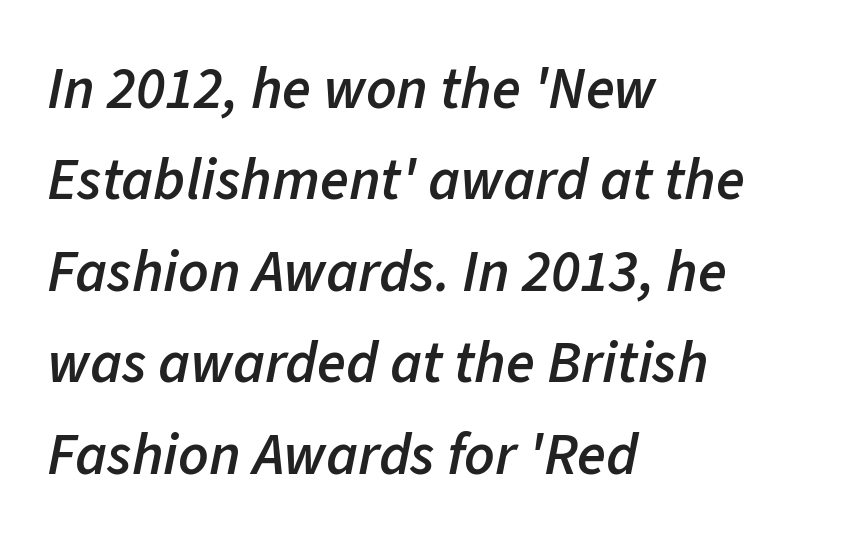
{"italic": "yes", "lean": "right", "slant_degrees": 11, "bold": "semi", "weight": "semibold", "width": "normal", "stroke_contrast": "low", "x_height": "medium", "monospaced": "no", "underline": "no", "align": "left", "line_spacing": "normal", "line_spacing_ratio": 1.55, "letter_spacing": "normal", "letter_spacing_em": 0.0, "glyph_px": 59}
